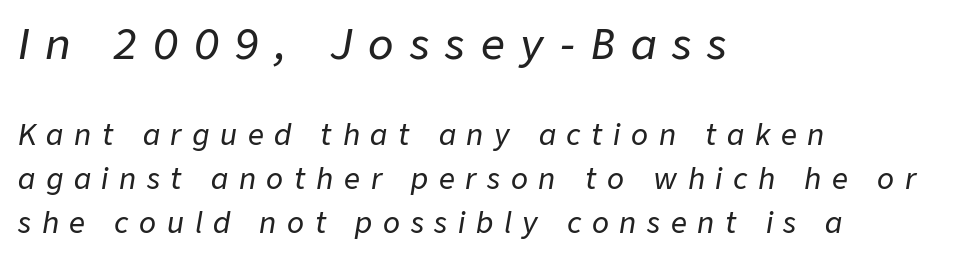
The image shows 42 px text type, italic (leaning right); set left-aligned, normal line spacing (1.58x), unusually wide letter spacing (+0.38 em), not underlined; the first (top) block is 1.5x larger; low stroke contrast and a medium x-height.
